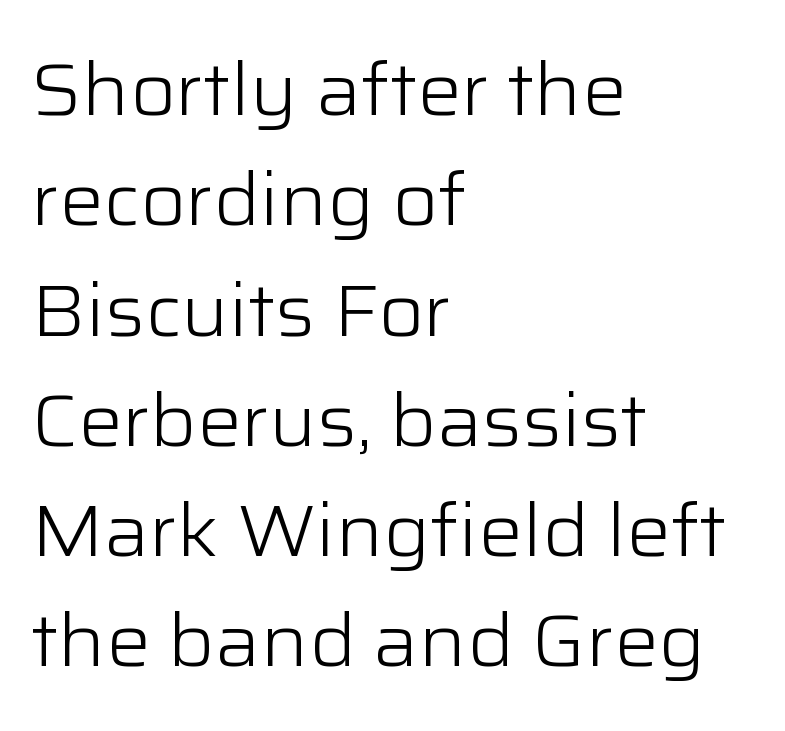
What's the leading like? Ordinary, nothing unusual. Here the designer chose a conventional face with non-uniform glyph widths. Here the glyphs are tracked normally, forming tight word shapes. Posture: upright roman. Weight: regular or lighter. Does the type have serifs? No, each stem ends abruptly.
